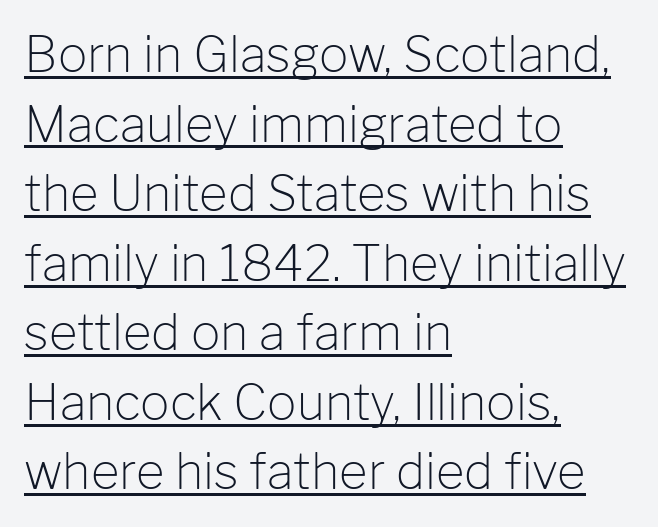
The image shows 49 px light sans-serif type, upright; set left-aligned, normal line spacing (1.42x), normal letter spacing, underlined; low stroke contrast and a medium x-height.
